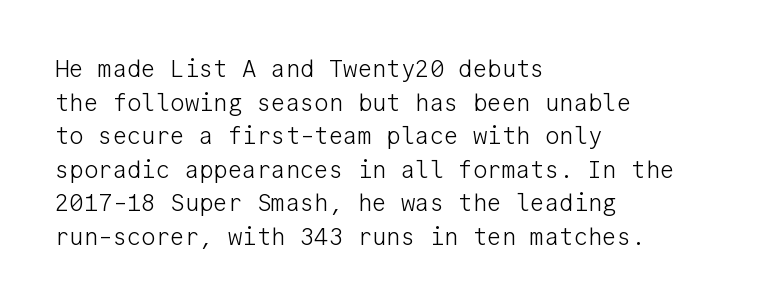
Q: Is the text bold? A: No.
Q: Is the text italic (slanted)? A: No, it is upright.
Q: Is the text underlined? A: No.
Q: How is the paragraph aligned? A: Left-aligned.
Q: Is the spacing between letters normal or unusually wide? A: Normal.
Q: Is the spacing between lines tight, normal or loose? A: Normal.
